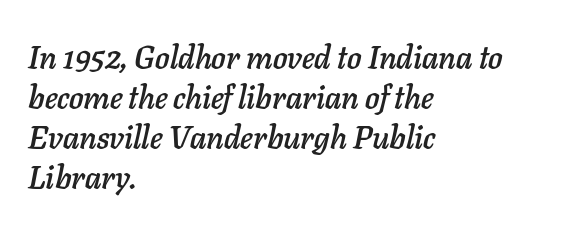
Descenders are the only things crossing below the line. The type is set solid horizontally, with unmodified tracking. Note the varied advance widths — an 'i' is clearly narrower than an 'm'. The lines in this sample share a left origin and differ only in where they stop.
